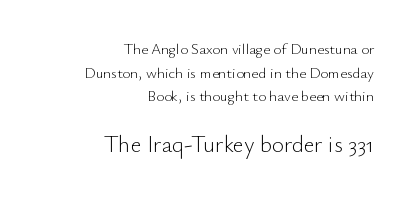
{"italic": "no", "bold": "no", "underline": "no", "align": "right", "line_spacing": "normal", "line_spacing_ratio": 1.57, "letter_spacing": "normal", "letter_spacing_em": 0.0, "larger_block": "second", "size_ratio": 1.53, "glyph_px": 23}
